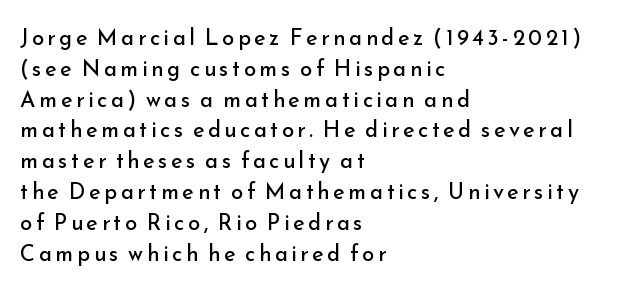
The image shows 22 px text type, upright; set left-aligned, normal line spacing (1.4x), not underlined.
